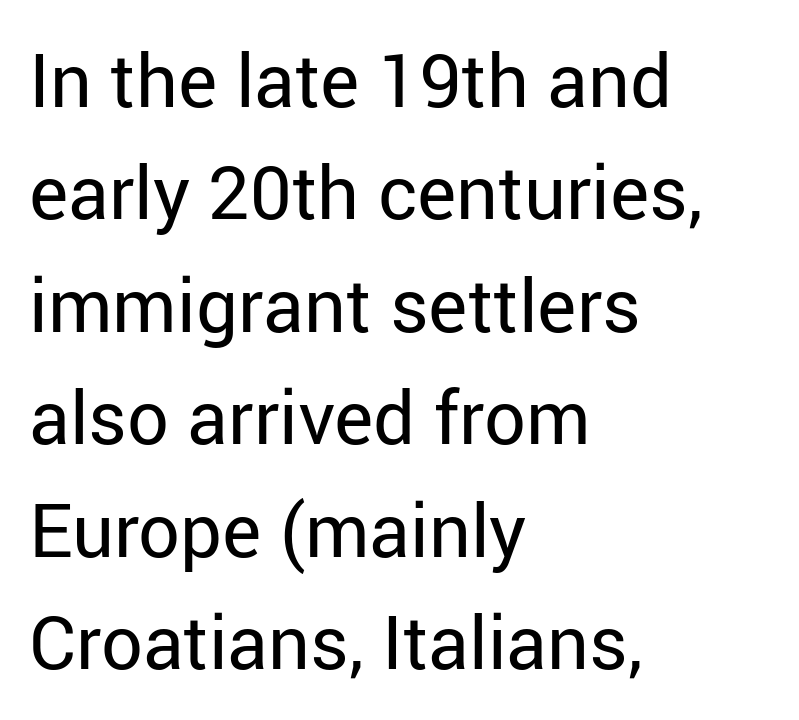
The passage shown stacks its lines at a standard gap. Plain, unruled lines of type. Varying glyph widths throughout — classic text-font behaviour. A classic flush-left, rag-right setting is used for this passage.
